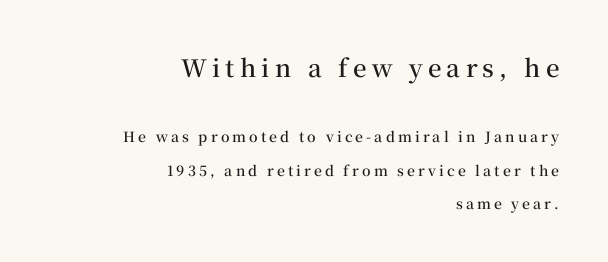
{"italic": "no", "bold": "semi", "underline": "no", "align": "right", "line_spacing": "loose", "line_spacing_ratio": 2.38, "letter_spacing": "wide", "letter_spacing_em": 0.22, "larger_block": "first", "size_ratio": 1.71, "glyph_px": 24}
